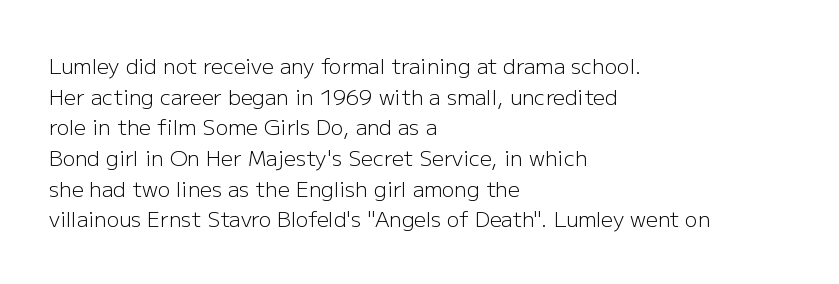
The strip under each line holds only bare page. The lines in this sample share a left origin and differ only in where they stop. The block of text has a typical density, with ordinary space between rows. A typesetter would call this zero additional tracking. Each stroke keeps to a modest, everyday thickness or less. Style check: upright.
